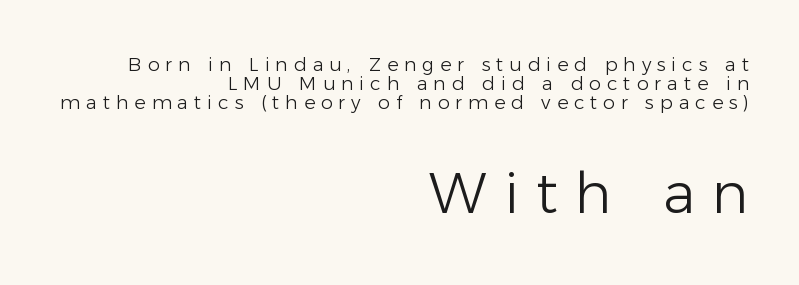
The image shows 56 px light sans-serif type, upright; set right-aligned, tight line spacing (0.99x), unusually wide letter spacing (+0.31 em), not underlined; the second (bottom) block is 2.95x larger; low stroke contrast and a medium x-height.
